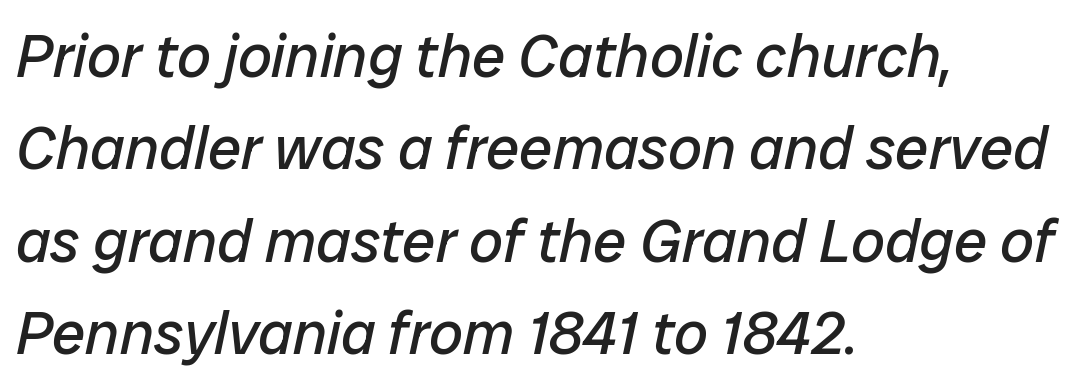
Q: Is the text bold? A: No.
Q: Is the text italic (slanted)? A: Yes, it leans right by about 12 degrees.
Q: Is the text underlined? A: No.
Q: How is the paragraph aligned? A: Left-aligned.
Q: Is the spacing between letters normal or unusually wide? A: Normal.
Q: Is the spacing between lines tight, normal or loose? A: Normal.
Q: Width (condensed, normal, or wide)? A: Normal.
Q: Stroke contrast? A: Low.
Q: x-height? A: Medium.
Q: Monospaced? A: No.
